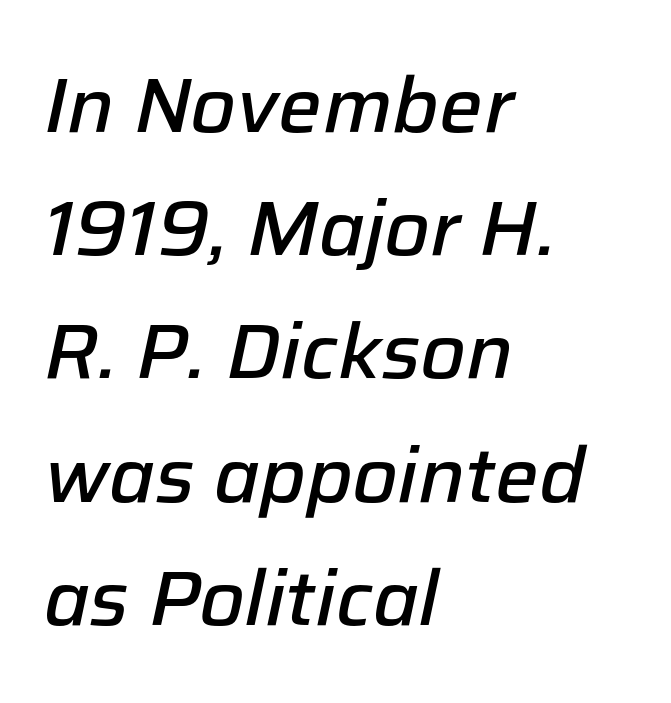
Q: Is the text bold? A: Semi-bold.
Q: Is the text italic (slanted)? A: Yes, it leans right by about 12 degrees.
Q: Is the text underlined? A: No.
Q: How is the paragraph aligned? A: Left-aligned.
Q: Is the spacing between letters normal or unusually wide? A: Normal.
Q: Is the spacing between lines tight, normal or loose? A: Normal.
Q: Width (condensed, normal, or wide)? A: Normal.
Q: Stroke contrast? A: Low.
Q: x-height? A: Medium.
Q: Monospaced? A: No.
